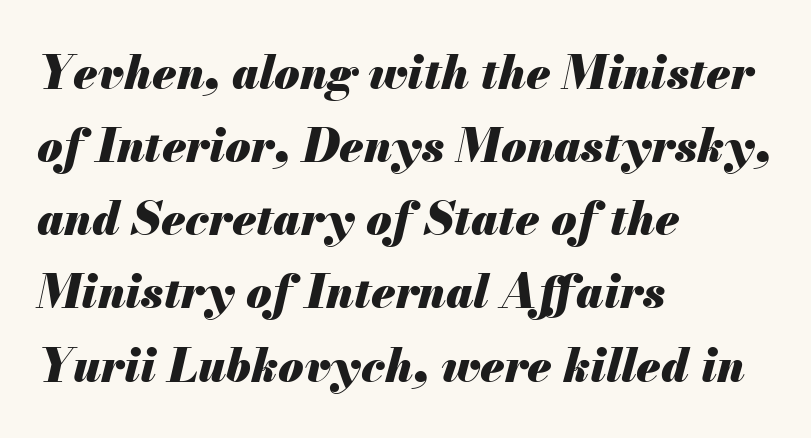
The image shows 46 px heavy type, italic (leaning right); set left-aligned, normal line spacing (1.59x), normal letter spacing, not underlined; medium stroke contrast and a small x-height.
